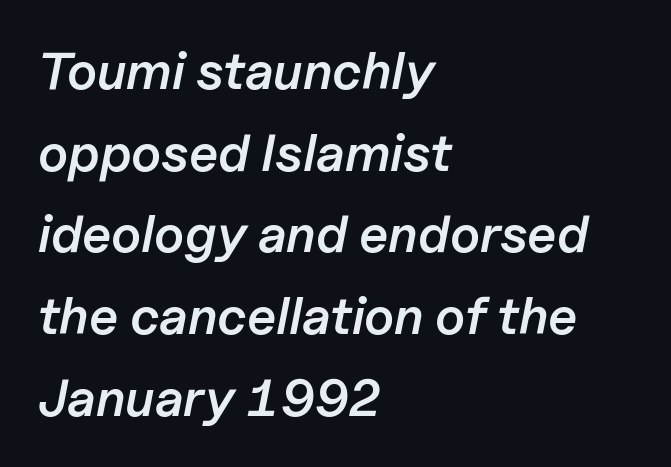
{"italic": "yes", "lean": "right", "slant_degrees": 11, "bold": "semi", "weight": "semibold", "width": "normal", "stroke_contrast": "low", "x_height": "medium", "monospaced": "no", "underline": "no", "align": "left", "line_spacing": "normal", "line_spacing_ratio": 1.57, "letter_spacing": "normal", "letter_spacing_em": 0.0, "glyph_px": 52}
